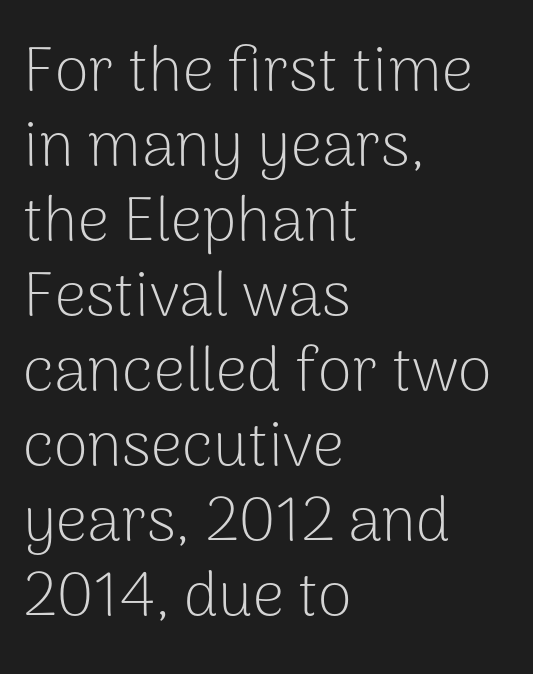
The image shows 62 px light sans-serif type, upright; set left-aligned, line spacing 1.21x, normal letter spacing, not underlined; low stroke contrast and a medium x-height.
